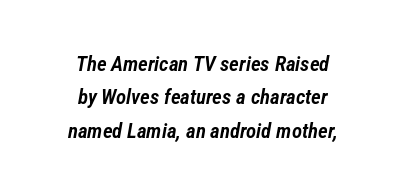
Does extra space separate the letters? No, they use regular spacing. The baseline area is clear. Compared with a flush-left layout, this one balances lines on the center instead. How heavy is the stroke? Medium-heavy — a semibold, shy of bold. Tall strokes in this sample are angled rather than plumb.
